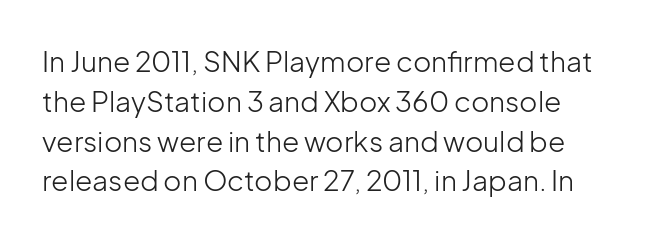
{"serif": "no", "italic": "no", "bold": "no", "weight": "light", "width": "normal", "stroke_contrast": "low", "x_height": "medium", "monospaced": "no", "underline": "no", "align": "left", "line_spacing": "normal", "line_spacing_ratio": 1.42, "letter_spacing": "normal", "letter_spacing_em": 0.0, "glyph_px": 28}
